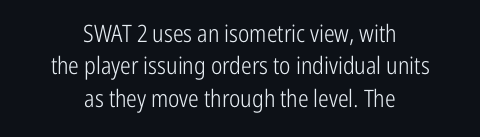
The image shows 24 px text type, upright; set centered, normal line spacing (1.35x), normal letter spacing, not underlined.
